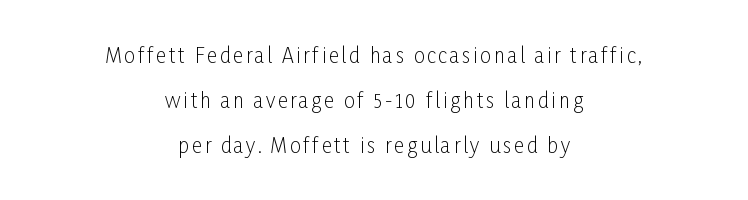
The image shows 20 px text type, upright; set centered, loose line spacing (2.24x), not underlined.
